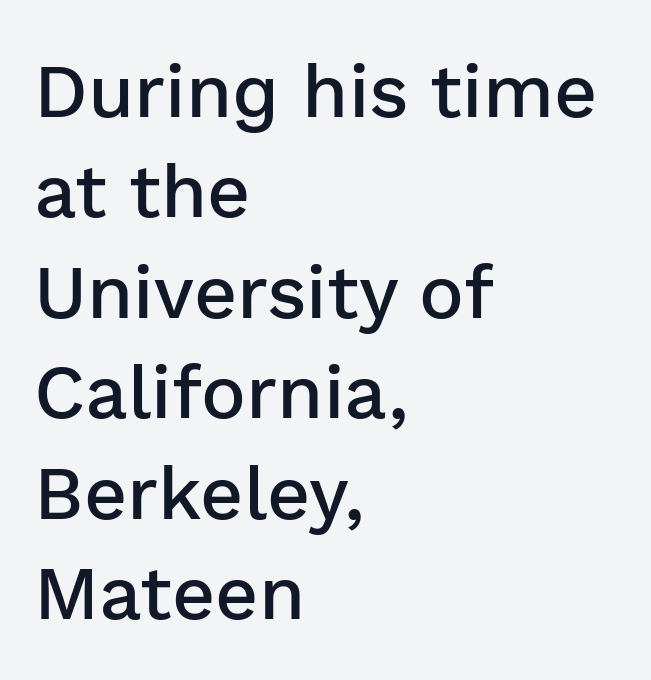
Q: Is the text bold? A: Semi-bold.
Q: Is the text italic (slanted)? A: No, it is upright.
Q: Is the typeface a serif or a sans-serif typeface? A: Sans-serif.
Q: Is the text underlined? A: No.
Q: How is the paragraph aligned? A: Left-aligned.
Q: Is the spacing between letters normal or unusually wide? A: Normal.
Q: Is the spacing between lines tight, normal or loose? A: Normal.
Q: Width (condensed, normal, or wide)? A: Normal.
Q: Stroke contrast? A: Low.
Q: x-height? A: Medium.
Q: Monospaced? A: No.
